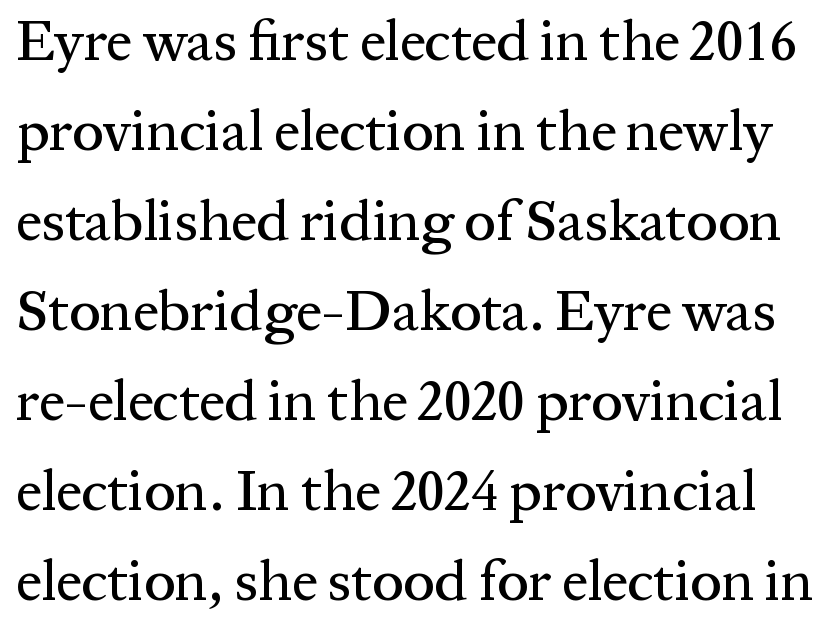
The image shows 57 px serif type, upright; set normal line spacing (1.58x), normal letter spacing, not underlined; medium stroke contrast and a medium x-height.
